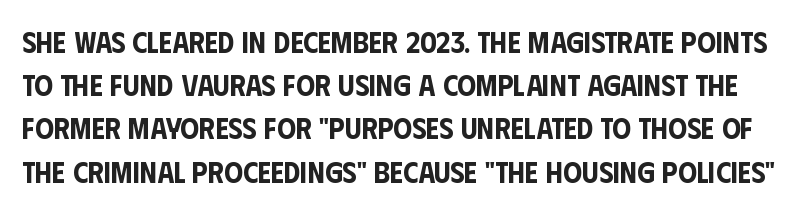
Q: Is the text italic (slanted)? A: No, it is upright.
Q: Is the typeface a serif or a sans-serif typeface? A: Sans-serif.
Q: Is the text underlined? A: No.
Q: Is the spacing between letters normal or unusually wide? A: Normal.
Q: Is the spacing between lines tight, normal or loose? A: Normal.
Q: Width (condensed, normal, or wide)? A: Condensed.
Q: Stroke contrast? A: Low.
Q: x-height? A: Large.
Q: Monospaced? A: No.
